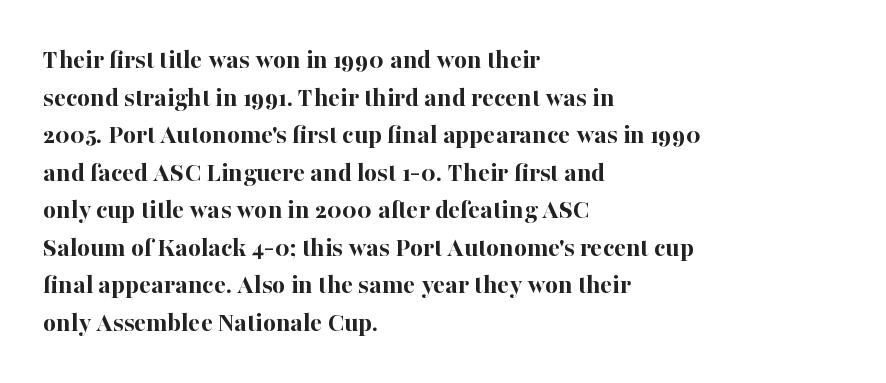
This sample has the flowing, uneven cadence of proportional lettering. Weight: bold. These lines stack with their left ends in a neat column. Quick note: not italic, upright. The designer went with a serif here, giving each stem small feet. The passage shown is not underscored anywhere.
